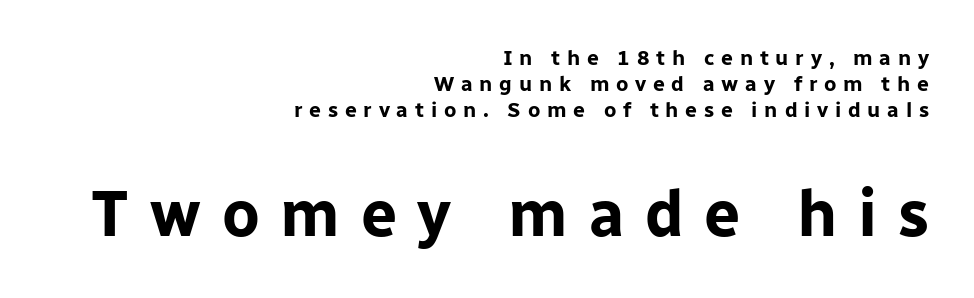
The image shows 64 px bold sans-serif type, upright; set right-aligned, normal line spacing (1.25x), unusually wide letter spacing (+0.32 em), not underlined; the second (bottom) block is 3.05x larger; low stroke contrast and a medium x-height.
